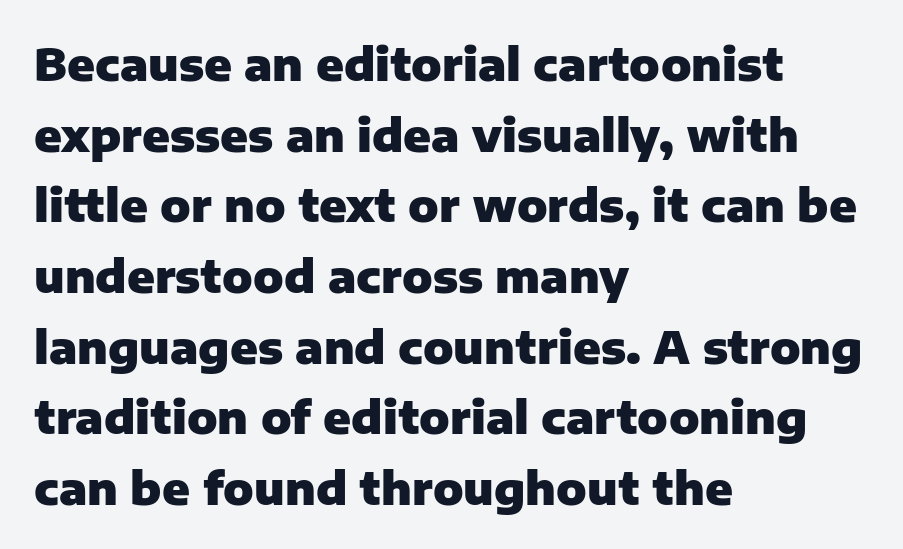
Regarding leading, the lines here are spaced in the standard way. A student would call this left alignment; a typographer would say flush left, rag right. Is the type bold? Yes — the strokes are clearly thick and heavy. Each word holds together tightly as a unit, with standard inter-letter gaps. You can tell from the bare stems that sans-serif type was used. Anything drawn beneath the words? Only blank space.
